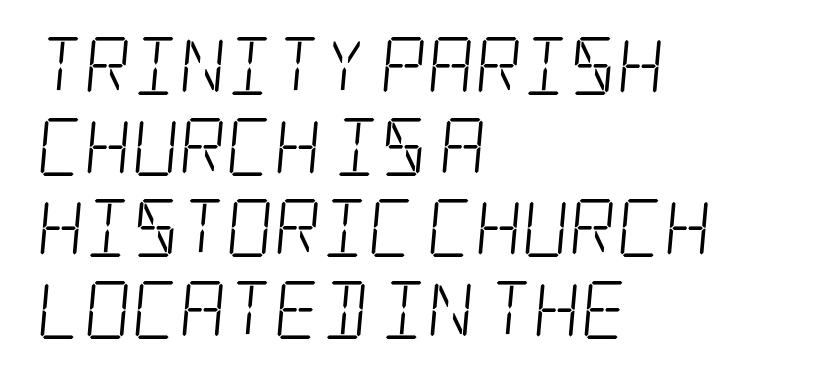
Q: Is the text bold? A: No.
Q: Is the typeface a serif or a sans-serif typeface? A: Serif.
Q: Is the text underlined? A: No.
Q: How is the paragraph aligned? A: Left-aligned.
Q: Is the spacing between letters normal or unusually wide? A: Normal.
Q: Is the spacing between lines tight, normal or loose? A: Normal.
Q: Width (condensed, normal, or wide)? A: Condensed.
Q: Stroke contrast? A: Low.
Q: x-height? A: Large.
